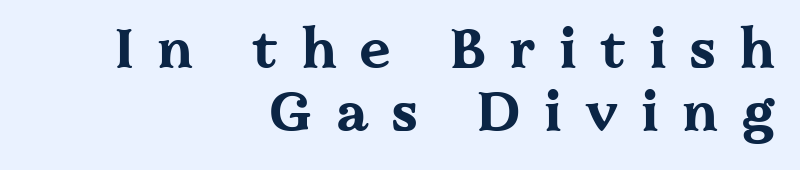
{"serif": "yes", "italic": "no", "bold": "yes", "weight": "bold", "width": "wide", "stroke_contrast": "medium", "x_height": "medium", "monospaced": "no", "underline": "no", "align": "right", "line_spacing": "tight", "line_spacing_ratio": 1.15, "letter_spacing": "wide", "letter_spacing_em": 0.42, "glyph_px": 55}
